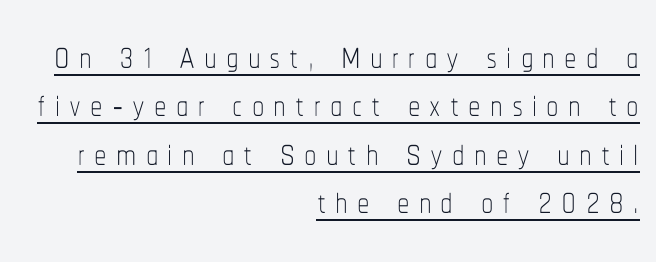
The image shows 50 px thin, condensed type, upright; set right-aligned, tight line spacing (0.97x), underlined; low stroke contrast and a medium x-height.
